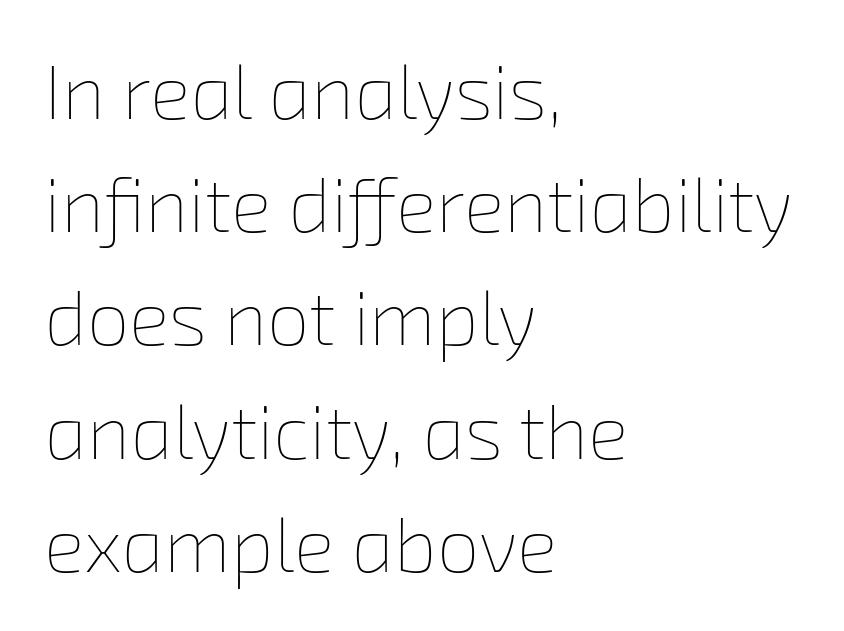
Regarding leading, the lines here are spaced in the standard way. Vertical stems look standard width or narrower in stroke. Alignment: flush left. Proportional: the letters do not fall into vertical columns.
